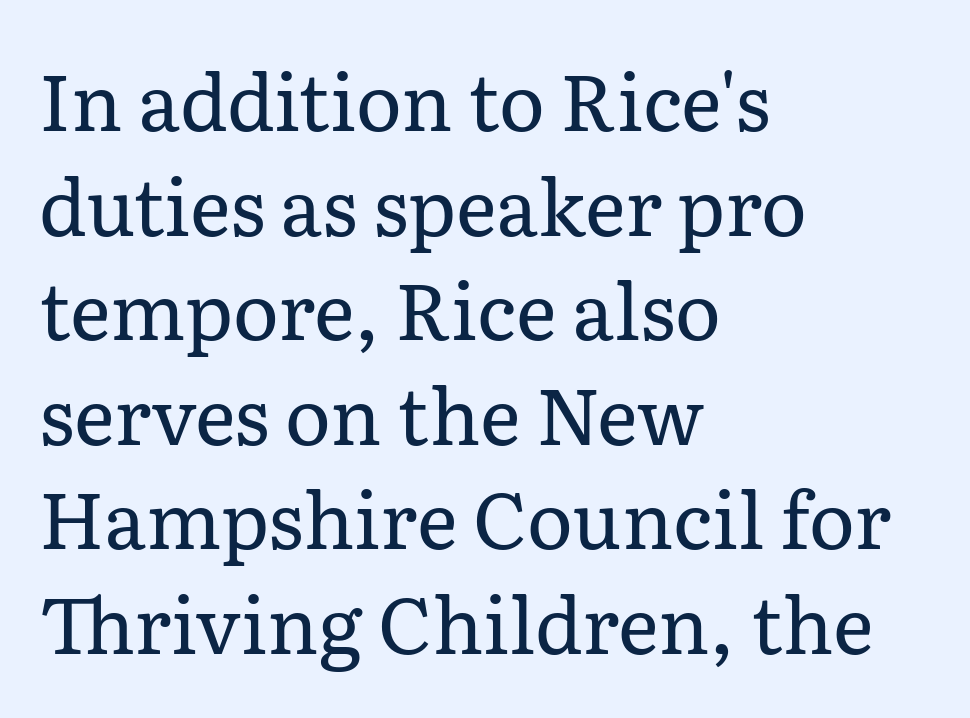
The image shows 78 px regular-weight serif type, upright; set left-aligned, normal line spacing (1.34x), normal letter spacing, not underlined; low stroke contrast and a medium x-height.
